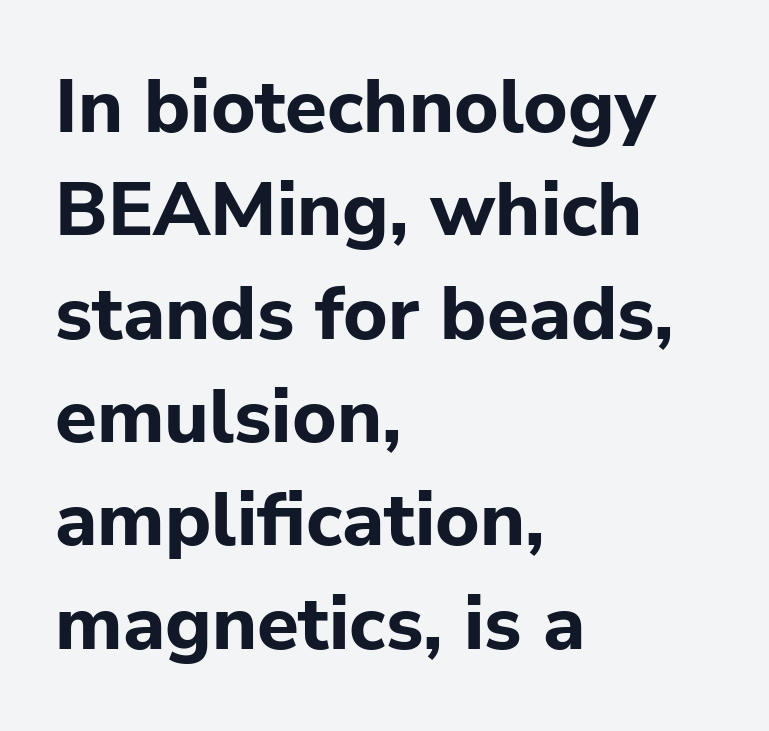
All the whitespace from short lines collects on the right. I'd describe the lettering as bold — thick and assertive. Do the characters align in a grid? No, the font is proportional. Ordinary non-slanted type is in use. Serifs: no, the terminals of the letterforms are clean. Students, observe: this is what conventionally led text looks like.
